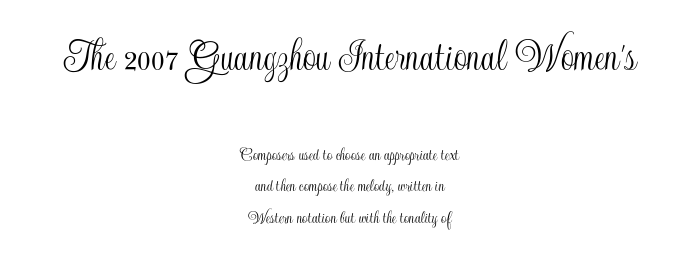
This sample has the flowing, uneven cadence of proportional lettering. Horizontal bands of white between lines are of average thickness. Decoration check: the copy has no underline. Compare the two chunks: the upper has the greater cap height. Centered paragraph, ragged on both sides.
